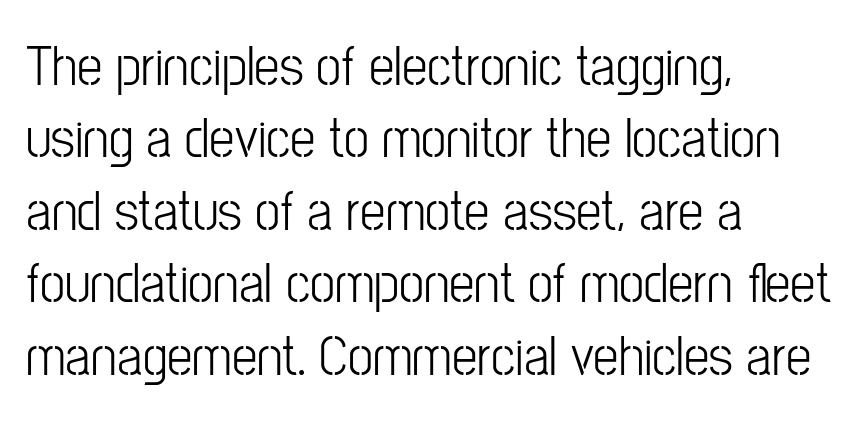
{"serif": "no", "italic": "no", "bold": "no", "weight": "light", "width": "condensed", "stroke_contrast": "low", "x_height": "medium", "monospaced": "no", "underline": "no", "align": "left", "line_spacing": "normal", "line_spacing_ratio": 1.27, "letter_spacing": "normal", "letter_spacing_em": 0.0, "glyph_px": 57}
